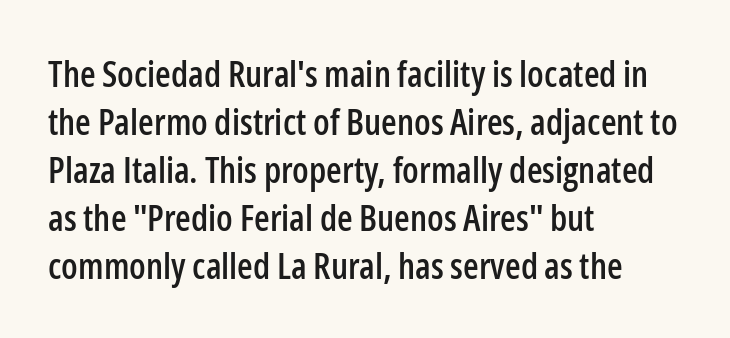
Q: Is the text italic (slanted)? A: No, it is upright.
Q: Is the typeface a serif or a sans-serif typeface? A: Sans-serif.
Q: Is the text underlined? A: No.
Q: How is the paragraph aligned? A: Left-aligned.
Q: Is the spacing between letters normal or unusually wide? A: Normal.
Q: Is the spacing between lines tight, normal or loose? A: Normal.
Q: Width (condensed, normal, or wide)? A: Condensed.
Q: Stroke contrast? A: Low.
Q: x-height? A: Medium.
Q: Monospaced? A: No.
